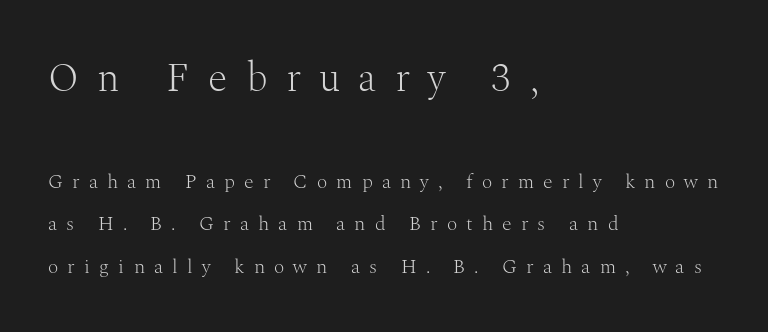
{"serif": "yes", "italic": "no", "bold": "no", "weight": "light", "width": "normal", "stroke_contrast": "medium", "x_height": "medium", "monospaced": "no", "underline": "no", "align": "left", "line_spacing": "loose", "line_spacing_ratio": 2.14, "letter_spacing": "wide", "letter_spacing_em": 0.46, "larger_block": "first", "size_ratio": 2.0, "glyph_px": 40}
